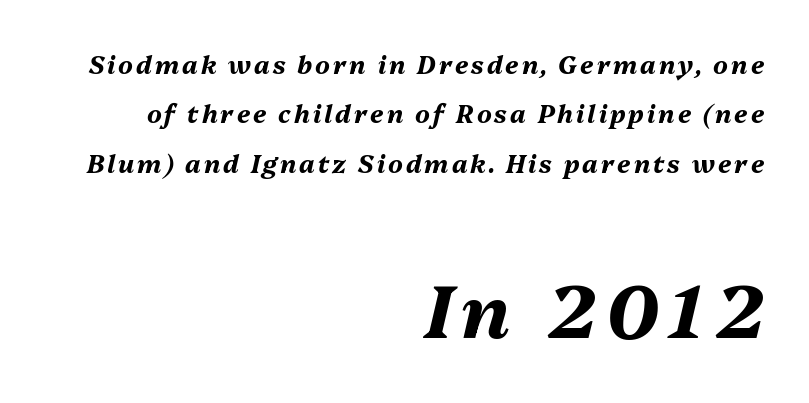
{"italic": "yes", "lean": "right", "slant_degrees": 13, "bold": "yes", "weight": "bold", "width": "normal", "stroke_contrast": "medium", "x_height": "medium", "monospaced": "no", "underline": "no", "align": "right", "line_spacing": "loose", "line_spacing_ratio": 1.98, "larger_block": "second", "size_ratio": 3.0, "glyph_px": 75}
